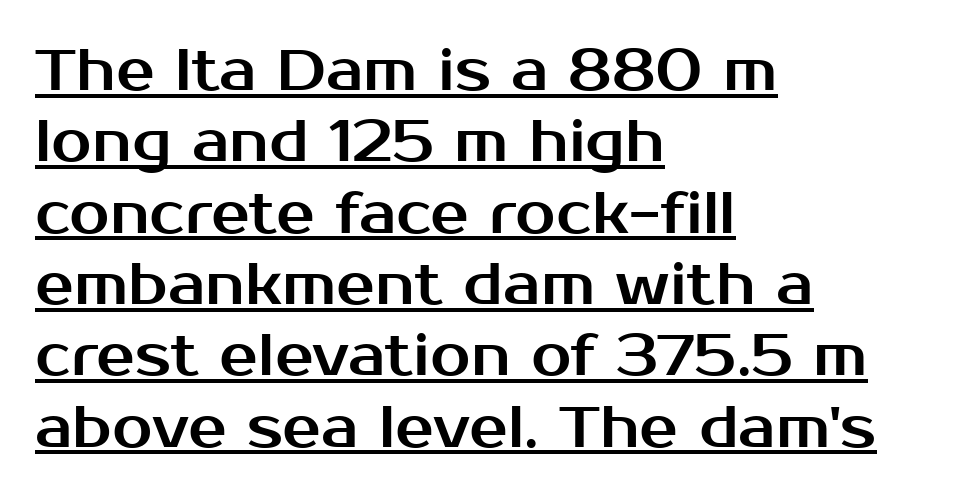
The image shows 58 px sans-serif type, upright; set left-aligned, line spacing 1.23x, normal letter spacing, underlined; medium stroke contrast and a medium x-height.
